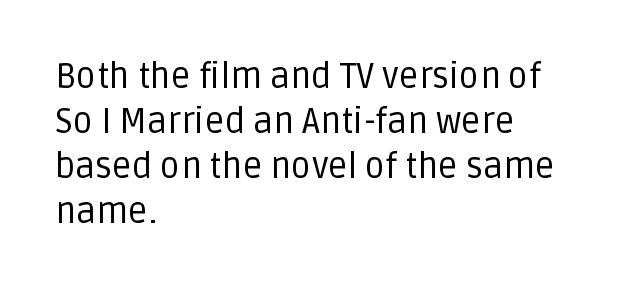
Q: Is the text bold? A: No.
Q: Is the text italic (slanted)? A: No, it is upright.
Q: Is the typeface a serif or a sans-serif typeface? A: Sans-serif.
Q: Is the text underlined? A: No.
Q: How is the paragraph aligned? A: Left-aligned.
Q: Is the spacing between letters normal or unusually wide? A: Normal.
Q: Is the spacing between lines tight, normal or loose? A: Normal.
Q: Width (condensed, normal, or wide)? A: Normal.
Q: Stroke contrast? A: Low.
Q: x-height? A: Large.
Q: Monospaced? A: No.
